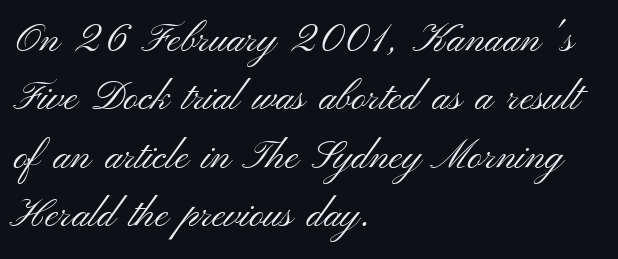
Q: Is the text bold? A: No.
Q: Is the text italic (slanted)? A: Yes.
Q: Is the typeface a serif or a sans-serif typeface? A: Sans-serif.
Q: Is the text underlined? A: No.
Q: How is the paragraph aligned? A: Left-aligned.
Q: Is the spacing between letters normal or unusually wide? A: Normal.
Q: Is the spacing between lines tight, normal or loose? A: Normal.
Q: Width (condensed, normal, or wide)? A: Wide.
Q: Stroke contrast? A: Medium.
Q: x-height? A: Small.
Q: Monospaced? A: No.
